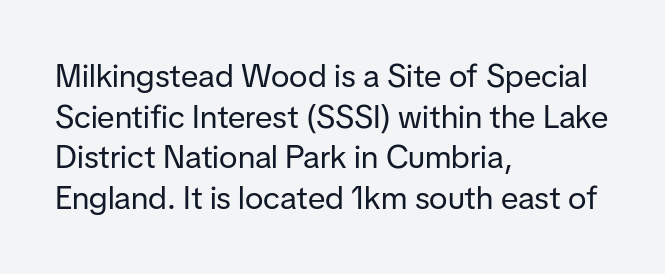
Do the letters lean? They stand straight. These lines are set flush left with a ragged right edge. The typeface has the unassuming heft of standard copy or less. The baseline area is clear. Tracking value appears to be zero — textbook default spacing.
